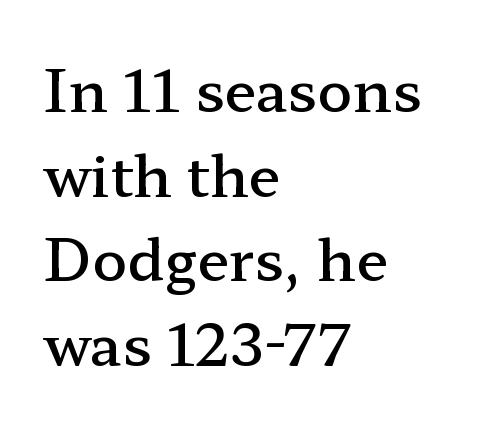
The image shows 58 px semibold, wide serif type, upright; set left-aligned, normal line spacing (1.46x), normal letter spacing, not underlined; low stroke contrast and a medium x-height.
